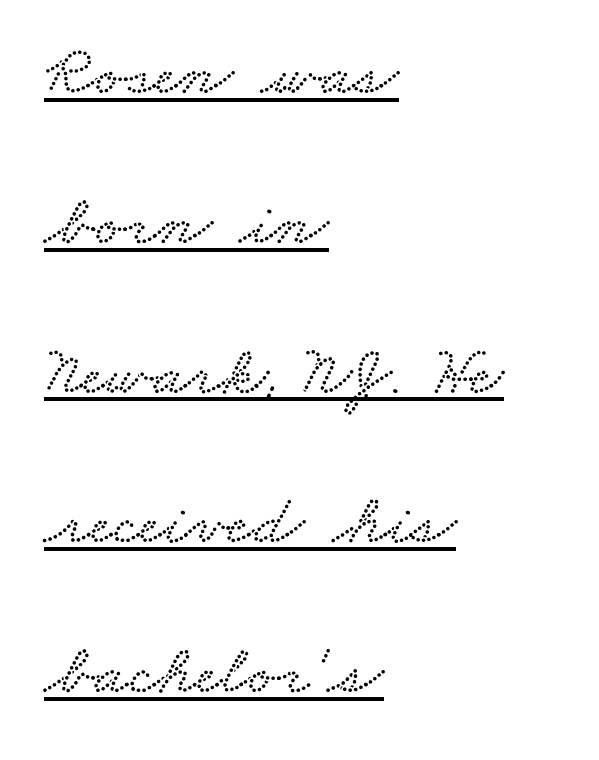
In designer terms, the underline attribute is active on this setting. Character widths vary here, with narrow letters taking less room than wide ones. This block would shrink considerably if given ordinary leading; it's expanded now. Every row of glyphs begins at an identical x-position on the left.
